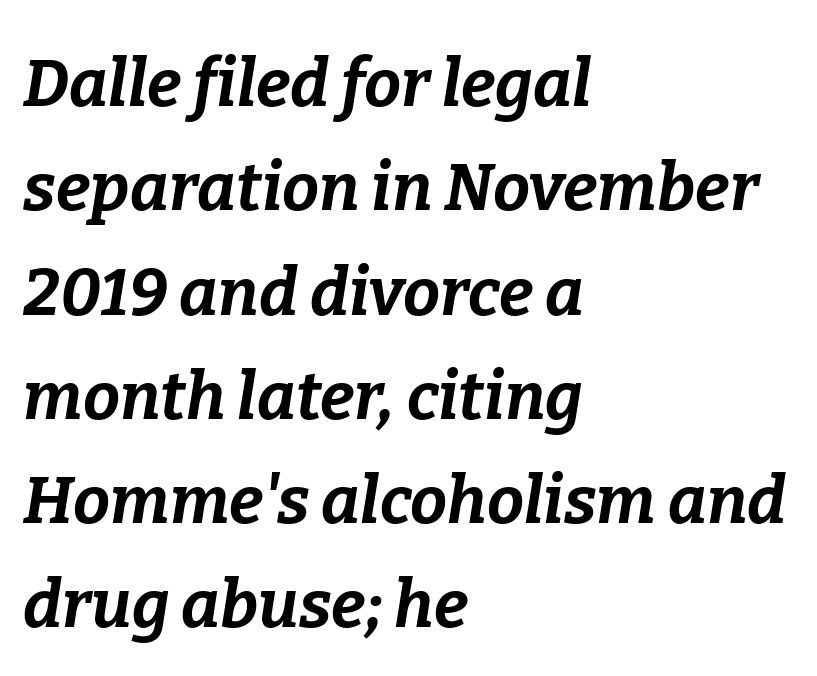
Q: Is the text bold? A: Yes.
Q: Is the text italic (slanted)? A: Yes, it leans right by about 9 degrees.
Q: Is the text underlined? A: No.
Q: How is the paragraph aligned? A: Left-aligned.
Q: Is the spacing between letters normal or unusually wide? A: Normal.
Q: Is the spacing between lines tight, normal or loose? A: Normal.
Q: Width (condensed, normal, or wide)? A: Normal.
Q: Stroke contrast? A: Low.
Q: x-height? A: Medium.
Q: Monospaced? A: No.
